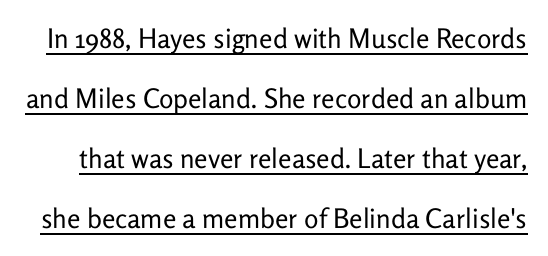
{"italic": "no", "bold": "no", "underline": "yes", "line_spacing": "loose", "line_spacing_ratio": 2.22, "letter_spacing": "normal", "letter_spacing_em": 0.0, "glyph_px": 27}
